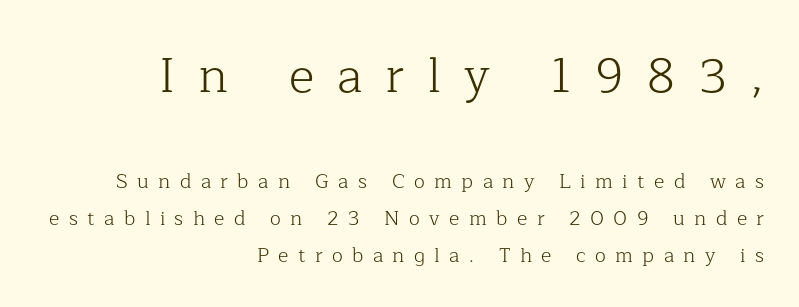
{"serif": "yes", "italic": "no", "bold": "no", "weight": "light", "width": "normal", "stroke_contrast": "low", "x_height": "medium", "monospaced": "no", "underline": "no", "align": "right", "line_spacing_ratio": 1.85, "letter_spacing": "wide", "letter_spacing_em": 0.47, "larger_block": "first", "size_ratio": 2.45, "glyph_px": 49}
